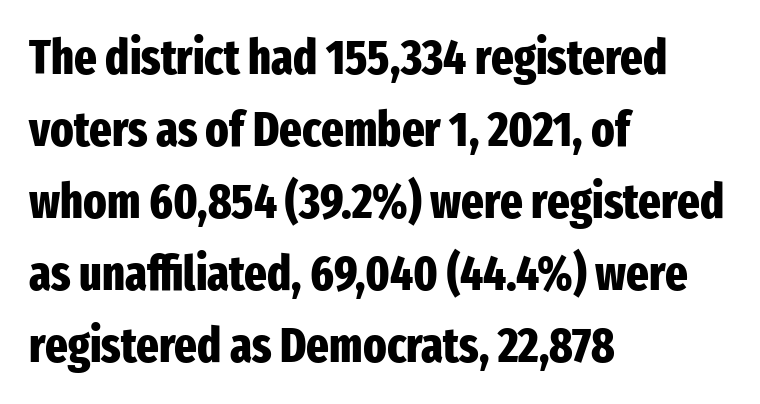
{"serif": "no", "italic": "no", "bold": "yes", "weight": "heavy", "width": "condensed", "stroke_contrast": "low", "x_height": "medium", "monospaced": "no", "underline": "no", "align": "left", "line_spacing": "normal", "line_spacing_ratio": 1.5, "letter_spacing": "normal", "letter_spacing_em": 0.0, "glyph_px": 48}
